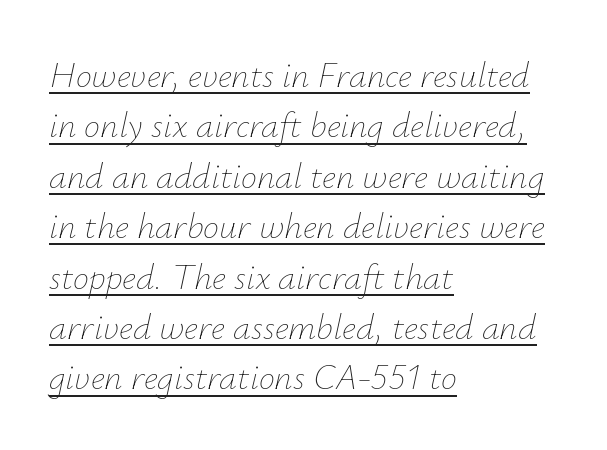
The image shows 36 px thin type, italic (leaning right); set left-aligned, normal line spacing (1.4x), normal letter spacing, underlined; low stroke contrast and a small x-height.
